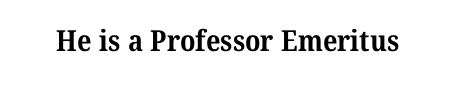
{"serif": "yes", "bold": "yes", "weight": "bold", "width": "normal", "stroke_contrast": "medium", "x_height": "medium", "monospaced": "no", "underline": "no", "letter_spacing": "normal", "letter_spacing_em": 0.0, "glyph_px": 29}
